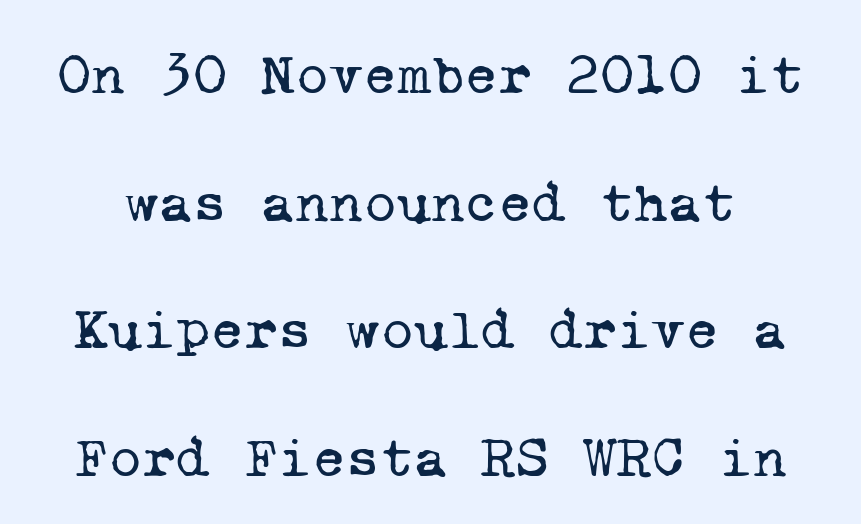
Q: Is the text bold? A: No.
Q: Is the typeface a serif or a sans-serif typeface? A: Serif.
Q: Is the text underlined? A: No.
Q: Is the spacing between letters normal or unusually wide? A: Normal.
Q: Is the spacing between lines tight, normal or loose? A: Loose.
Q: Width (condensed, normal, or wide)? A: Normal.
Q: Stroke contrast? A: Low.
Q: x-height? A: Medium.
Q: Monospaced? A: Yes.
